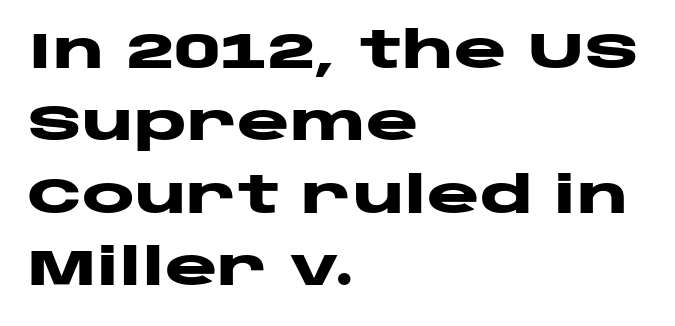
Here the designer chose a conventional face with non-uniform glyph widths. The gap between lines stays unmarked. The lines sit at an ordinary, default distance from one another. Check where the strokes stop: nothing finishes them off — pure sans. Glyph-to-glyph distance matches everyday printed text. These lines carry a lot of weight — the face is fully bold.
